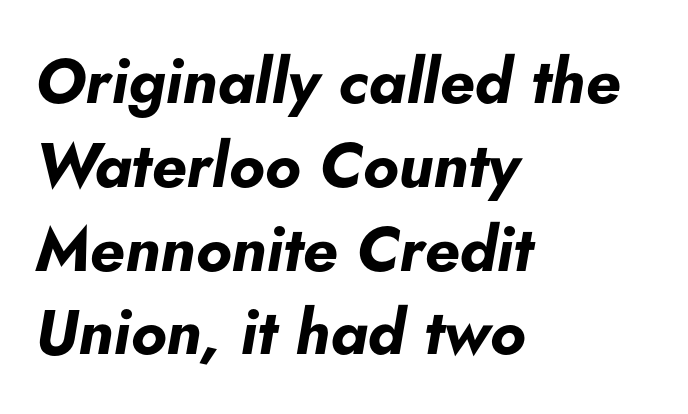
Q: Is the text bold? A: Yes.
Q: Is the text italic (slanted)? A: Yes, it leans right by about 5 degrees.
Q: Is the text underlined? A: No.
Q: How is the paragraph aligned? A: Left-aligned.
Q: Is the spacing between letters normal or unusually wide? A: Normal.
Q: Is the spacing between lines tight, normal or loose? A: Normal.
Q: Width (condensed, normal, or wide)? A: Normal.
Q: Stroke contrast? A: Low.
Q: x-height? A: Small.
Q: Monospaced? A: No.
